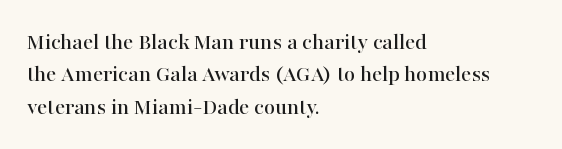
Q: Is the text italic (slanted)? A: No, it is upright.
Q: Is the text underlined? A: No.
Q: How is the paragraph aligned? A: Left-aligned.
Q: Is the spacing between letters normal or unusually wide? A: Normal.
Q: Is the spacing between lines tight, normal or loose? A: Normal.
